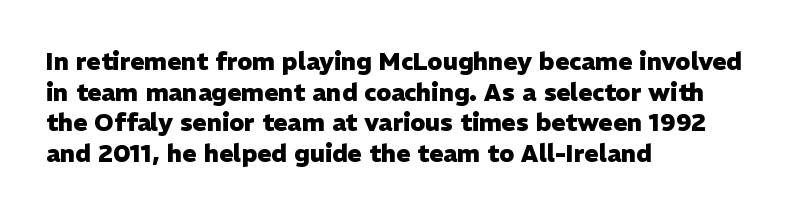
{"italic": "no", "bold": "yes", "underline": "no", "align": "left", "line_spacing": "normal", "line_spacing_ratio": 1.28, "letter_spacing": "normal", "letter_spacing_em": 0.0, "glyph_px": 24}
